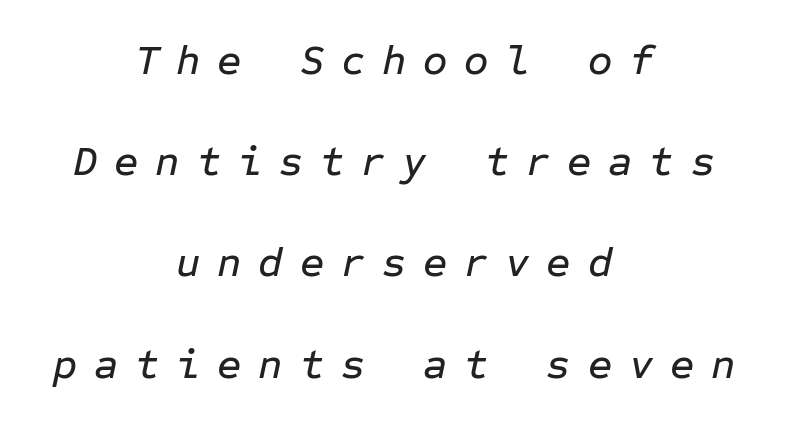
The image shows 42 px text type, italic (leaning right), monospaced; set centered, loose line spacing (2.41x), unusually wide letter spacing (+0.4 em), not underlined; low stroke contrast and a medium x-height.
